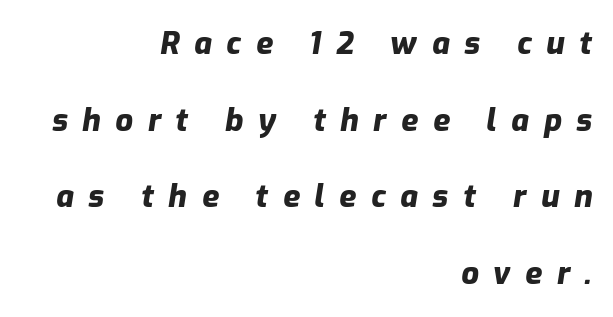
The image shows 31 px heavy type, italic (leaning right); set right-aligned, loose line spacing (2.47x), unusually wide letter spacing (+0.47 em), not underlined; low stroke contrast and a medium x-height.
